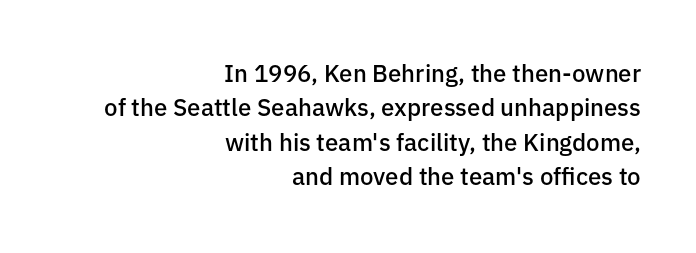
{"italic": "no", "bold": "semi", "underline": "no", "align": "right", "line_spacing": "normal", "line_spacing_ratio": 1.43, "letter_spacing": "normal", "letter_spacing_em": 0.0, "glyph_px": 24}
